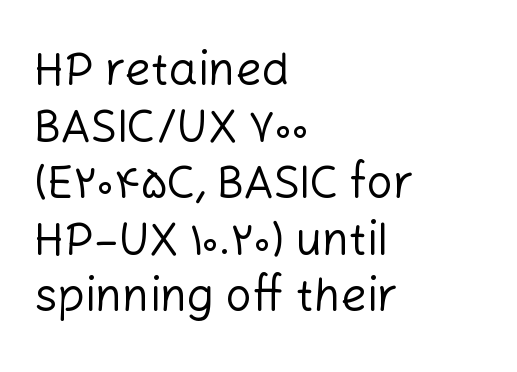
Q: Is the text bold? A: No.
Q: Is the text italic (slanted)? A: No, it is upright.
Q: Is the typeface a serif or a sans-serif typeface? A: Sans-serif.
Q: Is the text underlined? A: No.
Q: How is the paragraph aligned? A: Left-aligned.
Q: Is the spacing between letters normal or unusually wide? A: Normal.
Q: Width (condensed, normal, or wide)? A: Normal.
Q: Stroke contrast? A: Low.
Q: x-height? A: Medium.
Q: Monospaced? A: No.
